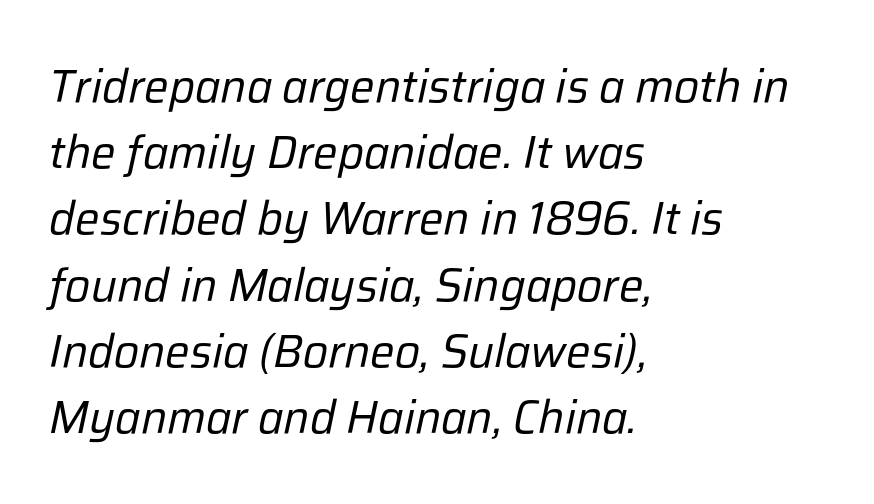
The block of text has a typical density, with ordinary space between rows. Nobody touched the tracking dial on this one. Words float on clear page, feet unadorned. Left-aligned paragraph, ragged on the right. Caption: face not bold, strokes unweighted. The glyphs look as if they've been sheared to an angle.
